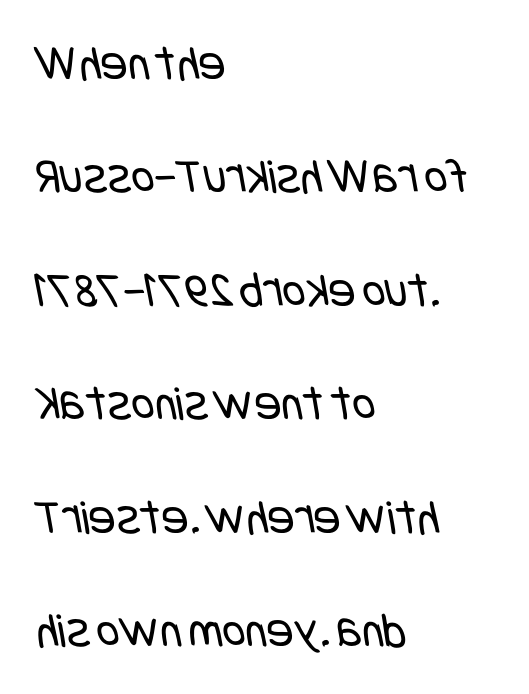
The image shows 50 px regular-weight, condensed sans-serif type; set left-aligned, loose line spacing (2.27x), normal letter spacing, not underlined; low stroke contrast and a large x-height.
